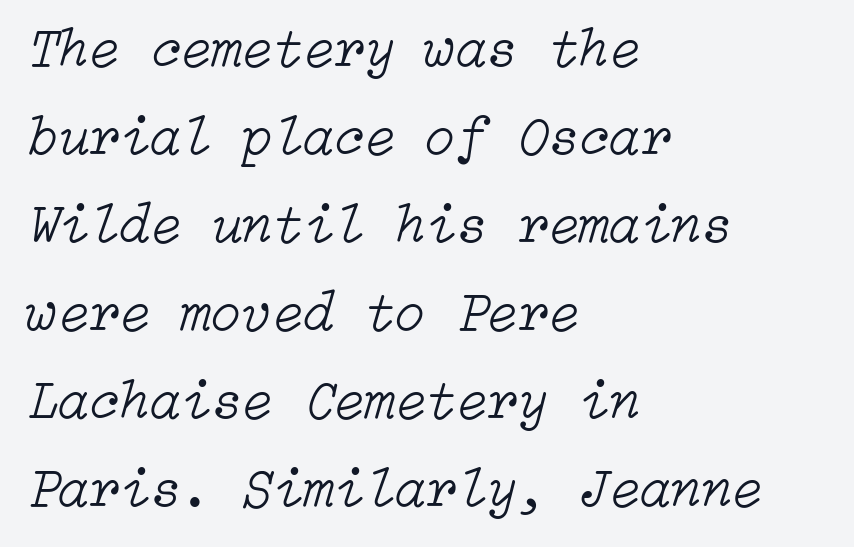
Glance below the letters and you will spot only blank space. Compared with a centered layout, this one pins lines to the left instead. A quiet, ordinary-to-light weight characterises the typeface. An italicized treatment has been applied to the whole sample. The type is set solid horizontally, with unmodified tracking.
